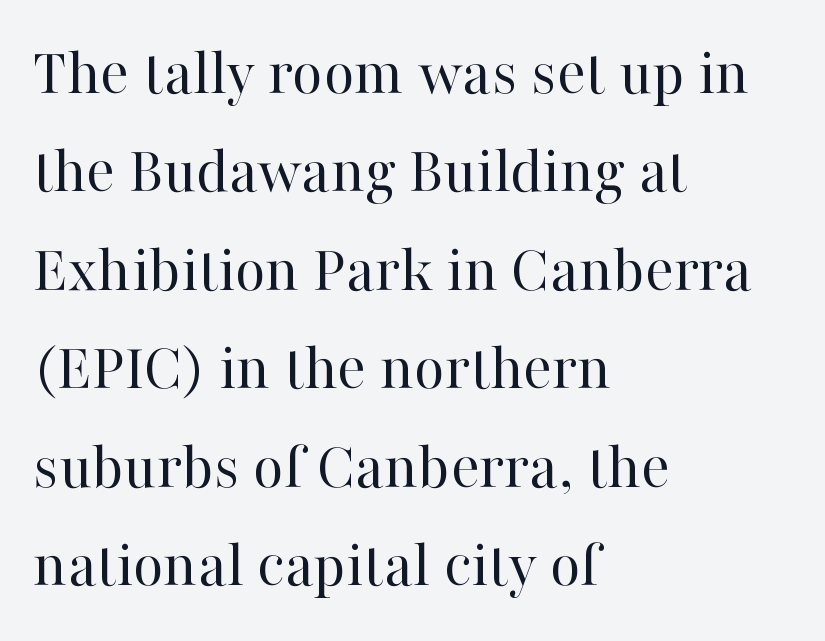
Q: Is the text bold? A: No.
Q: Is the text italic (slanted)? A: No, it is upright.
Q: Is the typeface a serif or a sans-serif typeface? A: Serif.
Q: Is the text underlined? A: No.
Q: How is the paragraph aligned? A: Left-aligned.
Q: Is the spacing between letters normal or unusually wide? A: Normal.
Q: Is the spacing between lines tight, normal or loose? A: Normal.
Q: Width (condensed, normal, or wide)? A: Normal.
Q: Stroke contrast? A: High.
Q: x-height? A: Medium.
Q: Monospaced? A: No.
